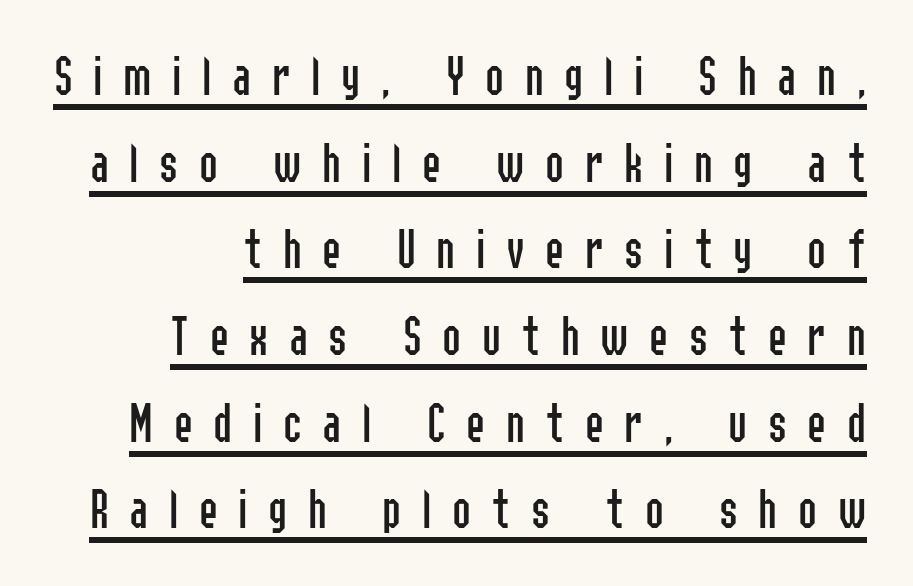
Q: Is the text bold? A: No.
Q: Is the text italic (slanted)? A: No, it is upright.
Q: Is the typeface a serif or a sans-serif typeface? A: Sans-serif.
Q: Is the text underlined? A: Yes.
Q: How is the paragraph aligned? A: Right-aligned.
Q: Is the spacing between letters normal or unusually wide? A: Unusually wide.
Q: Is the spacing between lines tight, normal or loose? A: Normal.
Q: Width (condensed, normal, or wide)? A: Condensed.
Q: Stroke contrast? A: Low.
Q: x-height? A: Medium.
Q: Monospaced? A: No.
